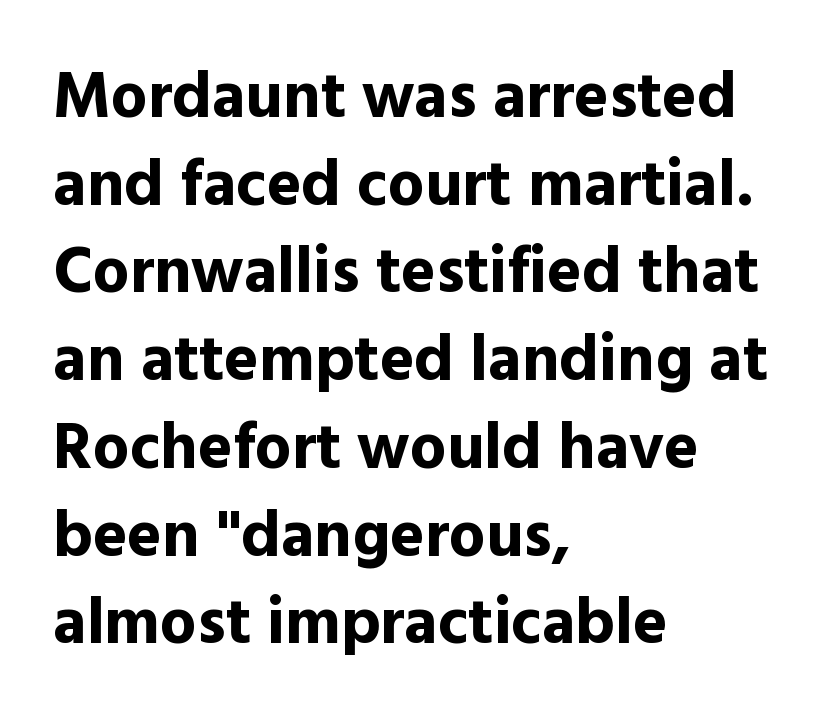
The image shows 65 px bold sans-serif type, upright; set left-aligned, normal line spacing (1.35x), normal letter spacing, not underlined; a medium x-height.
